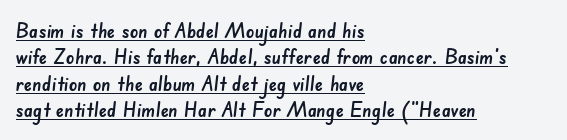
The image shows 21 px text type; set left-aligned, normal line spacing (1.26x), normal letter spacing, underlined.
